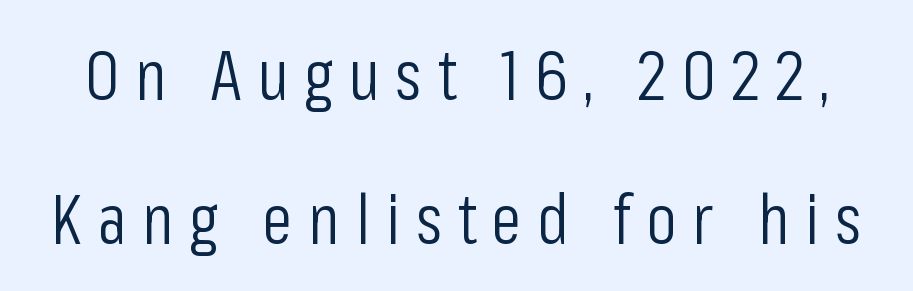
Q: Is the text bold? A: No.
Q: Is the text italic (slanted)? A: No, it is upright.
Q: Is the typeface a serif or a sans-serif typeface? A: Sans-serif.
Q: Is the text underlined? A: No.
Q: Is the spacing between letters normal or unusually wide? A: Unusually wide.
Q: Is the spacing between lines tight, normal or loose? A: Loose.
Q: Width (condensed, normal, or wide)? A: Condensed.
Q: Stroke contrast? A: Low.
Q: x-height? A: Medium.
Q: Monospaced? A: No.
